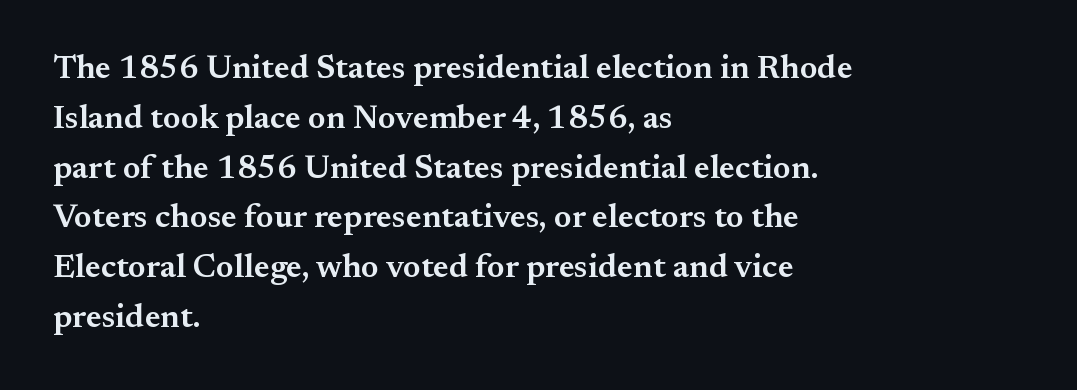
Q: Is the text bold? A: Semi-bold.
Q: Is the text italic (slanted)? A: No, it is upright.
Q: Is the typeface a serif or a sans-serif typeface? A: Serif.
Q: Is the text underlined? A: No.
Q: How is the paragraph aligned? A: Left-aligned.
Q: Is the spacing between letters normal or unusually wide? A: Normal.
Q: Is the spacing between lines tight, normal or loose? A: Normal.
Q: Width (condensed, normal, or wide)? A: Normal.
Q: Stroke contrast? A: Medium.
Q: x-height? A: Small.
Q: Monospaced? A: No.
